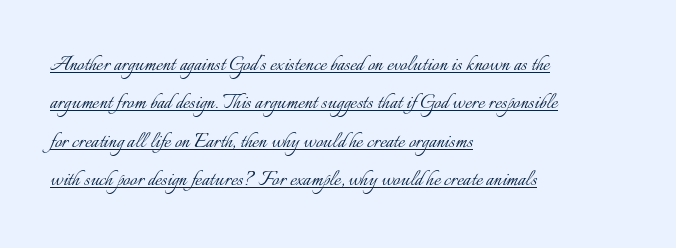
Casual observation: everything's shoved over to the left. Rows of type keep a routine distance in the vertical direction. Is this a heavy cut? Hardly; it is regular or lighter. These characters rest on top of a visible drawn line.
